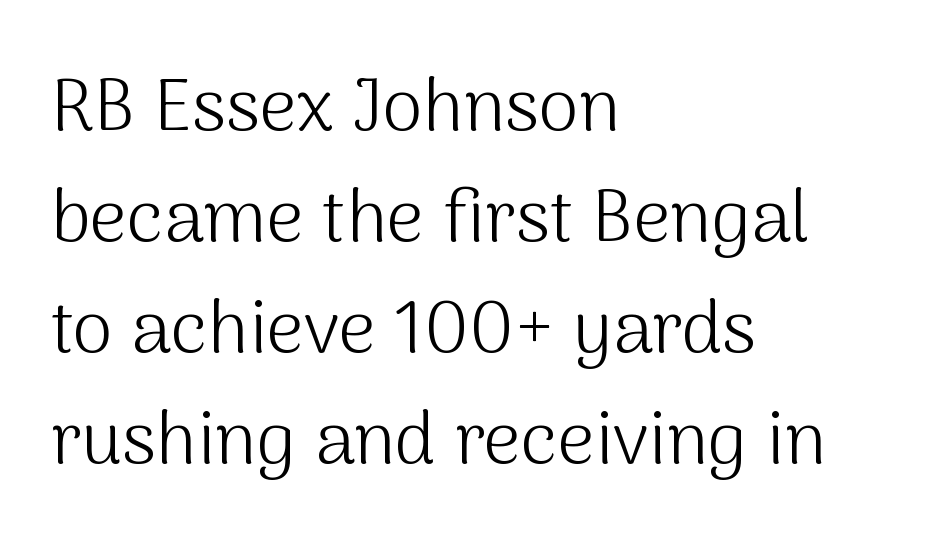
Q: Is the text bold? A: No.
Q: Is the text italic (slanted)? A: No, it is upright.
Q: Is the typeface a serif or a sans-serif typeface? A: Sans-serif.
Q: Is the text underlined? A: No.
Q: How is the paragraph aligned? A: Left-aligned.
Q: Is the spacing between letters normal or unusually wide? A: Normal.
Q: Is the spacing between lines tight, normal or loose? A: Normal.
Q: Width (condensed, normal, or wide)? A: Normal.
Q: Stroke contrast? A: Medium.
Q: x-height? A: Medium.
Q: Monospaced? A: No.
